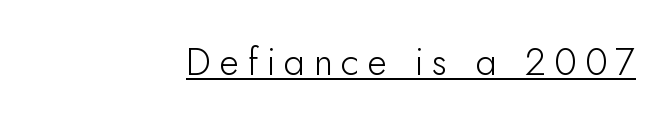
Q: Is the text bold? A: No.
Q: Is the text italic (slanted)? A: No, it is upright.
Q: Is the typeface a serif or a sans-serif typeface? A: Sans-serif.
Q: Is the text underlined? A: Yes.
Q: How is the paragraph aligned? A: Right-aligned.
Q: Is the spacing between letters normal or unusually wide? A: Unusually wide.
Q: Width (condensed, normal, or wide)? A: Normal.
Q: Stroke contrast? A: Low.
Q: x-height? A: Small.
Q: Monospaced? A: No.
